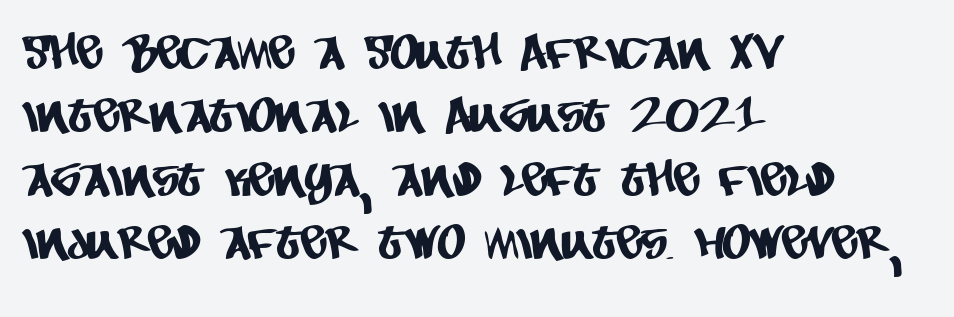
Observe the ordinary spacing: letters are neighbours, not strangers. The letters carry no serifs — their stems end cleanly without finishing strokes. Underlining? Definitely not there. Proportional: the letters do not fall into vertical columns. Quick note: interline space is typical.
